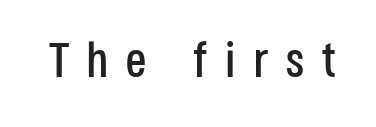
{"serif": "no", "italic": "no", "width": "condensed", "stroke_contrast": "low", "x_height": "large", "monospaced": "no", "underline": "no", "letter_spacing": "wide", "letter_spacing_em": 0.35, "glyph_px": 49}
